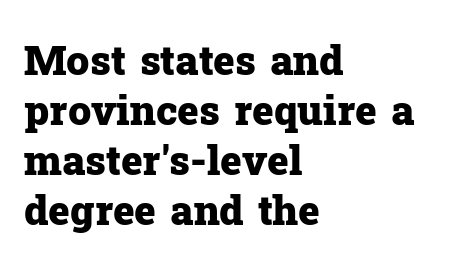
Observe the ordinary spacing: letters are neighbours, not strangers. Characters remain perfectly vertical along every line. Spacing verdict: proportional, widths tailored to each character. Check where the strokes stop: tiny serifs finish them off.
